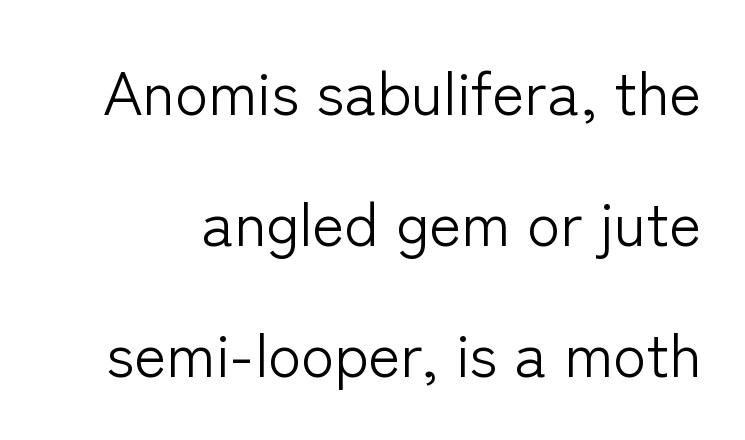
The image shows 61 px light sans-serif type, upright; set loose line spacing (2.15x), normal letter spacing, not underlined; low stroke contrast and a medium x-height.
